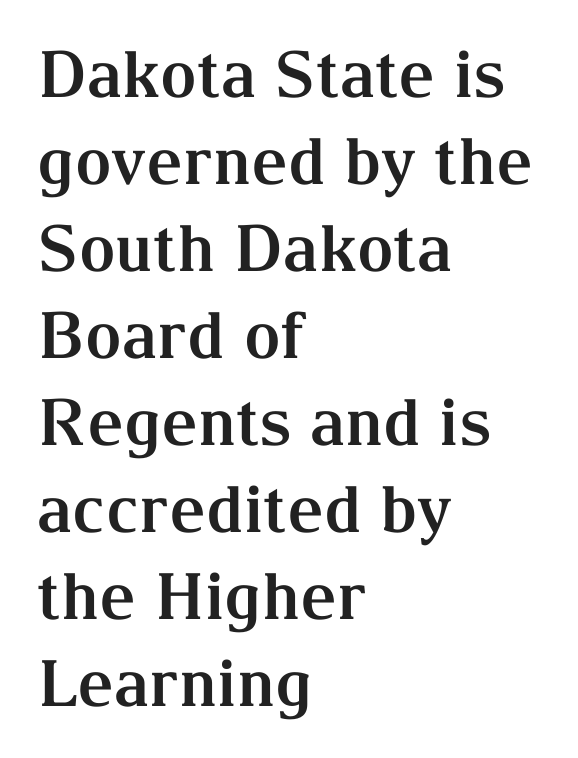
The image shows 64 px bold serif type, upright; set left-aligned, normal line spacing (1.36x), normal letter spacing, not underlined; medium stroke contrast and a medium x-height.
